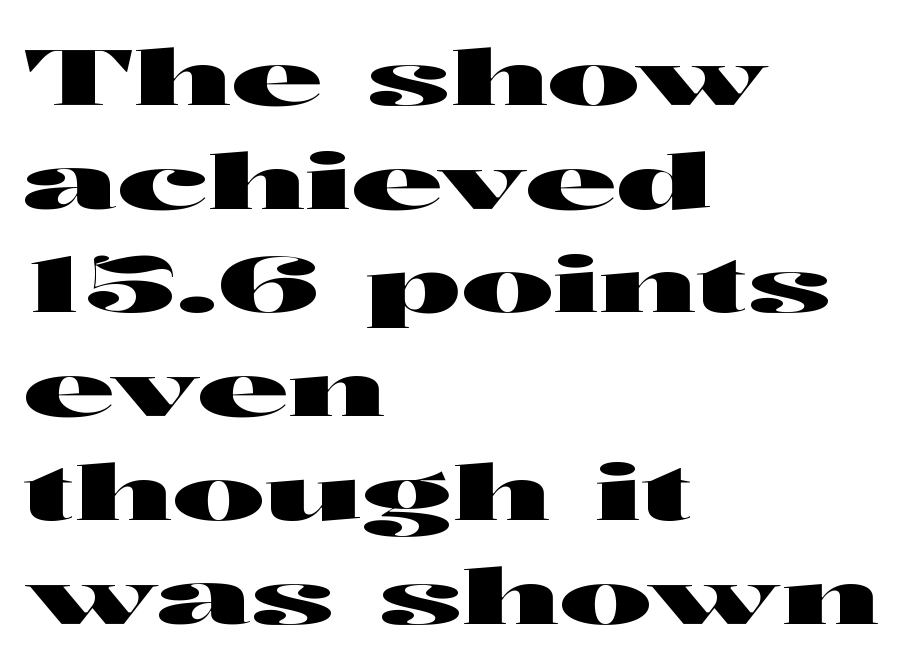
Nope, no serifs anywhere on these letters. The face used here is proportionally spaced, like ordinary book or web type. Regarding leading, the lines here are spaced in the standard way. The lines in this sample share a left origin and differ only in where they stop.
